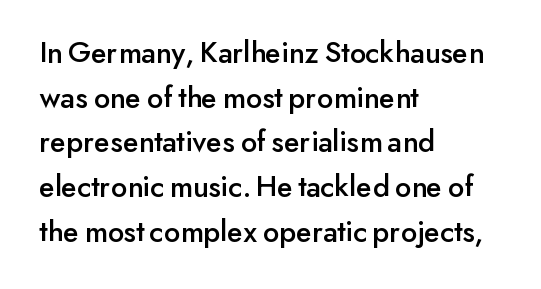
The image shows 31 px sans-serif type, upright; set left-aligned, normal line spacing (1.44x), normal letter spacing, not underlined; low stroke contrast and a small x-height.
